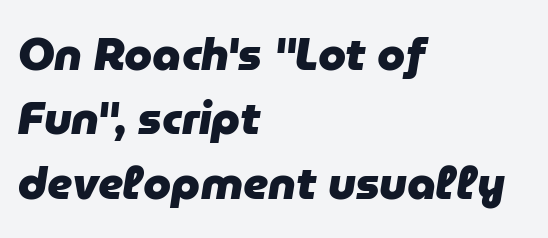
{"italic": "yes", "lean": "right", "slant_degrees": 9, "bold": "yes", "weight": "heavy", "width": "normal", "stroke_contrast": "low", "x_height": "medium", "monospaced": "no", "underline": "no", "align": "left", "line_spacing": "normal", "line_spacing_ratio": 1.43, "letter_spacing": "normal", "letter_spacing_em": 0.0, "glyph_px": 45}
